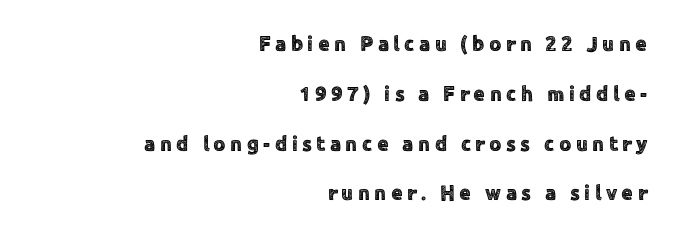
Q: Is the text italic (slanted)? A: No, it is upright.
Q: Is the text underlined? A: No.
Q: How is the paragraph aligned? A: Right-aligned.
Q: Is the spacing between letters normal or unusually wide? A: Unusually wide.
Q: Is the spacing between lines tight, normal or loose? A: Loose.
